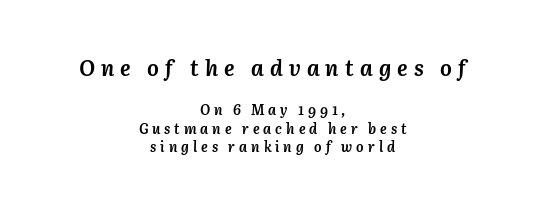
Q: Is the text bold? A: Yes.
Q: Is the text italic (slanted)? A: Yes, it leans right by about 3 degrees.
Q: Is the text underlined? A: No.
Q: How is the paragraph aligned? A: Centered.
Q: Is the spacing between letters normal or unusually wide? A: Unusually wide.
Q: Is the spacing between lines tight, normal or loose? A: Normal.
Q: Which block of text is set in a larger size, the first (top) or the second (bottom)? A: The first (top) one.
